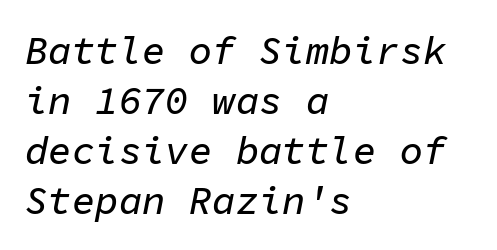
{"italic": "yes", "lean": "right", "slant_degrees": 11, "width": "normal", "stroke_contrast": "low", "x_height": "medium", "monospaced": "yes", "underline": "no", "align": "left", "line_spacing": "normal", "line_spacing_ratio": 1.28, "letter_spacing": "normal", "letter_spacing_em": 0.0, "glyph_px": 39}
